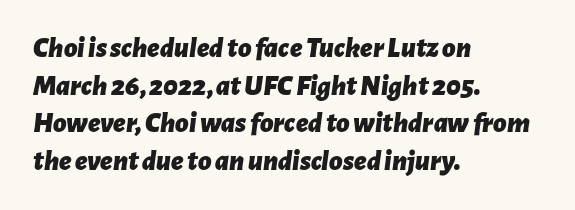
Q: Is the text bold? A: Yes.
Q: Is the text italic (slanted)? A: Yes, it leans right by about 7 degrees.
Q: Is the text underlined? A: No.
Q: How is the paragraph aligned? A: Left-aligned.
Q: Is the spacing between letters normal or unusually wide? A: Normal.
Q: Is the spacing between lines tight, normal or loose? A: Normal.
Q: Width (condensed, normal, or wide)? A: Normal.
Q: Stroke contrast? A: Low.
Q: x-height? A: Medium.
Q: Monospaced? A: No.
